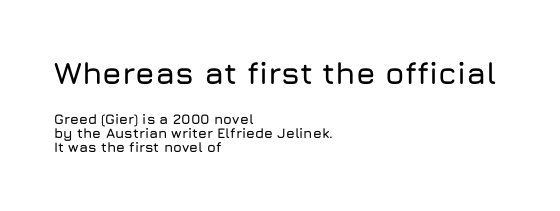
Q: Is the text italic (slanted)? A: No, it is upright.
Q: Is the typeface a serif or a sans-serif typeface? A: Sans-serif.
Q: Is the text underlined? A: No.
Q: How is the paragraph aligned? A: Left-aligned.
Q: Is the spacing between letters normal or unusually wide? A: Normal.
Q: Is the spacing between lines tight, normal or loose? A: Tight.
Q: Which block of text is set in a larger size, the first (top) or the second (bottom)? A: The first (top) one.
Q: Width (condensed, normal, or wide)? A: Normal.
Q: Stroke contrast? A: Low.
Q: x-height? A: Medium.
Q: Monospaced? A: No.
